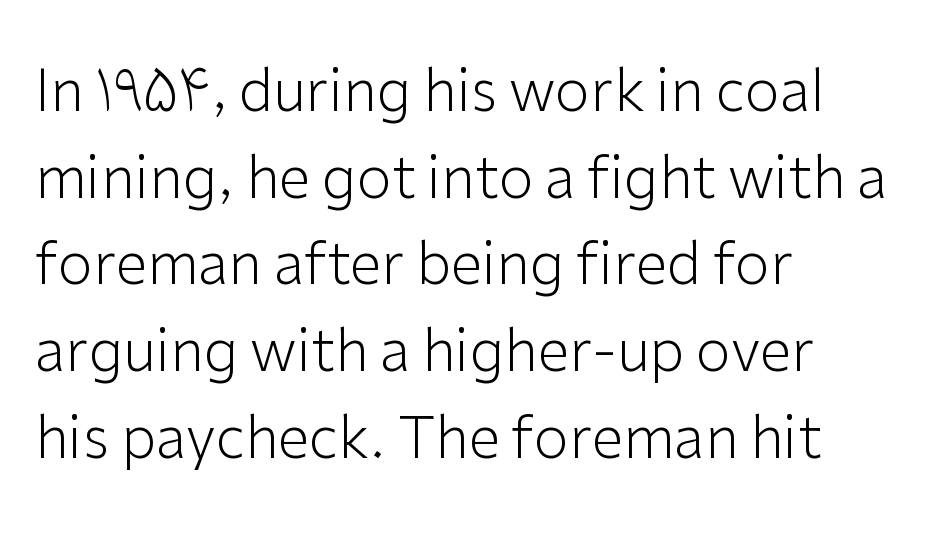
The image shows 57 px light sans-serif type, upright; set left-aligned, normal line spacing (1.52x), normal letter spacing, not underlined; low stroke contrast and a medium x-height.
